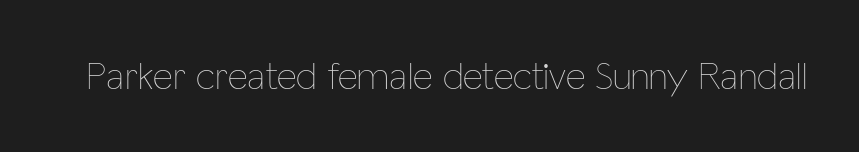
Bold? No — there's no thickening of the strokes. The letters stand upright; this is a roman face. The rendering uses natural spacing where letterforms have individual widths. Honestly, the letter spacing is just normal — you wouldn't notice it. Unmarked baselines from the first word to the last.
